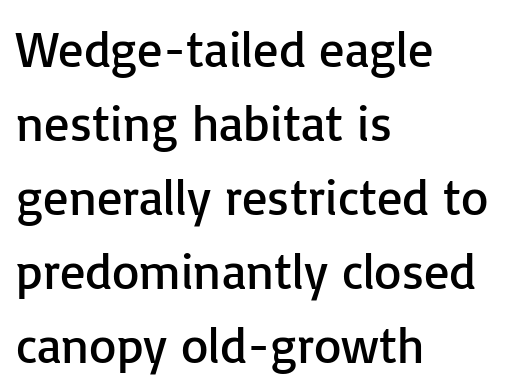
The image shows 50 px regular-weight sans-serif type, upright; set left-aligned, normal line spacing (1.48x), normal letter spacing, not underlined; low stroke contrast and a medium x-height.
